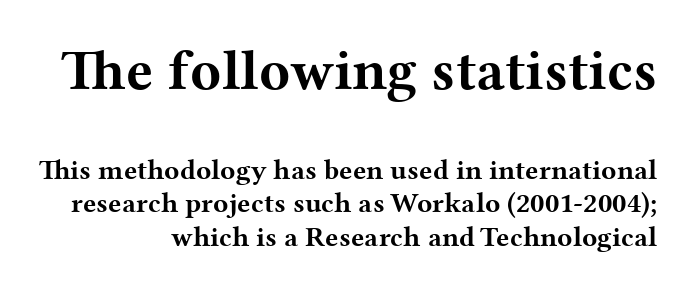
{"serif": "yes", "italic": "no", "bold": "yes", "weight": "bold", "width": "wide", "stroke_contrast": "medium", "x_height": "medium", "monospaced": "no", "underline": "no", "align": "right", "line_spacing_ratio": 1.21, "letter_spacing": "normal", "letter_spacing_em": 0.0, "larger_block": "first", "size_ratio": 2.04, "glyph_px": 57}
